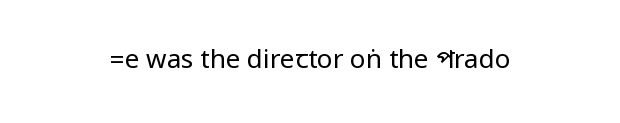
The image shows 26 px text type, upright; set normal letter spacing, not underlined.
